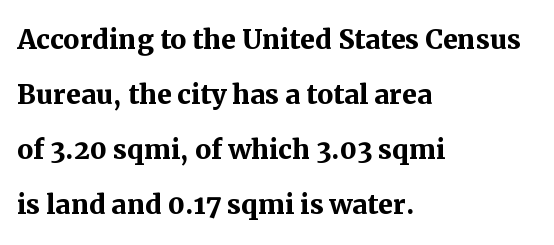
The image shows 36 px semibold serif type, upright; set left-aligned, normal line spacing (1.53x), normal letter spacing, not underlined; medium stroke contrast and a medium x-height.
